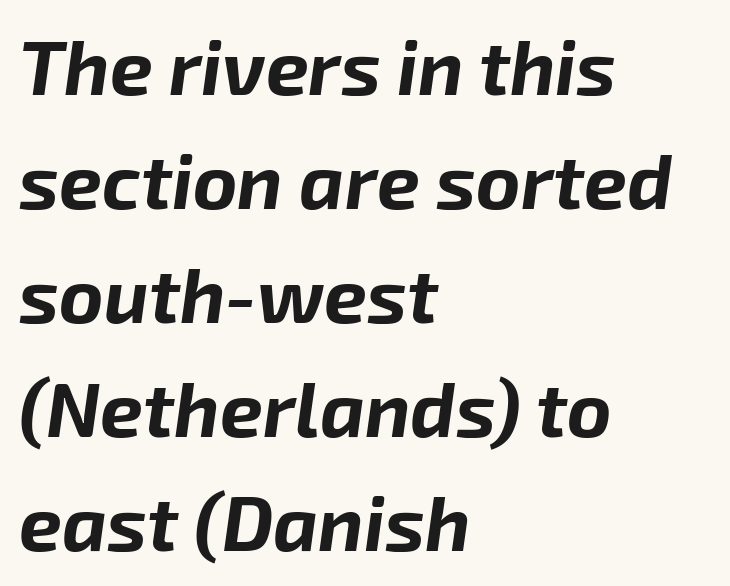
Q: Is the text bold? A: Yes.
Q: Is the text italic (slanted)? A: Yes, it leans right by about 8 degrees.
Q: Is the text underlined? A: No.
Q: How is the paragraph aligned? A: Left-aligned.
Q: Is the spacing between letters normal or unusually wide? A: Normal.
Q: Is the spacing between lines tight, normal or loose? A: Normal.
Q: Width (condensed, normal, or wide)? A: Normal.
Q: Stroke contrast? A: Low.
Q: x-height? A: Medium.
Q: Monospaced? A: No.
